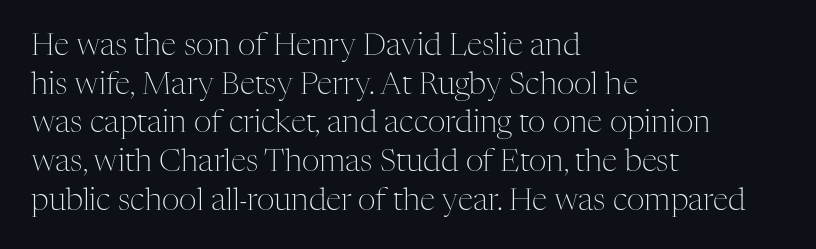
The image shows 31 px light serif type, upright; set left-aligned, normal line spacing (1.25x), normal letter spacing, not underlined; medium stroke contrast and a medium x-height.
